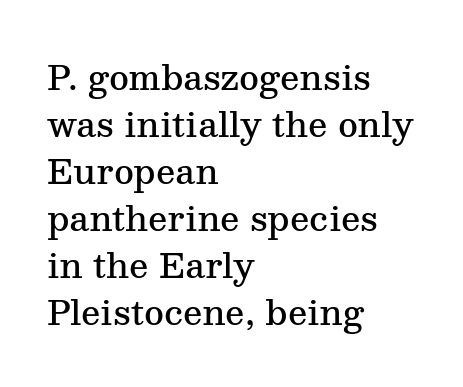
{"serif": "yes", "italic": "no", "bold": "semi", "weight": "semibold", "width": "normal", "stroke_contrast": "medium", "x_height": "medium", "monospaced": "no", "underline": "no", "align": "left", "line_spacing": "normal", "line_spacing_ratio": 1.38, "letter_spacing": "normal", "letter_spacing_em": 0.0, "glyph_px": 34}
